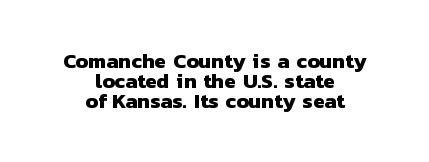
The block of text is dense from top to bottom, with scant space between rows. The gap between lines stays unmarked. Caption: bold face, heavy strokes. The passage is arranged like a title page — every line centered. Letter spacing: default.
